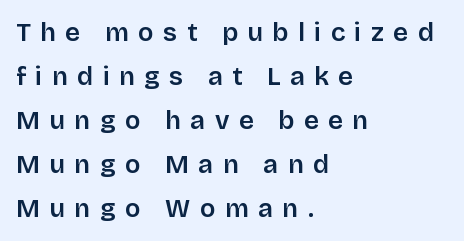
{"italic": "no", "underline": "no", "align": "left", "line_spacing": "normal", "line_spacing_ratio": 1.69, "letter_spacing": "wide", "letter_spacing_em": 0.36, "glyph_px": 26}
